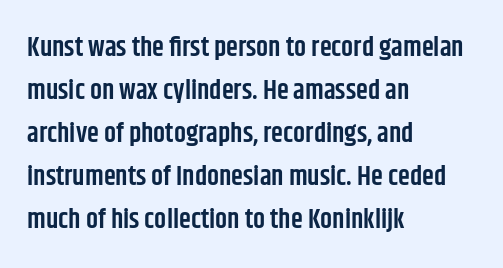
The image shows 27 px text type, upright; set left-aligned, normal line spacing (1.59x), normal letter spacing, not underlined.
